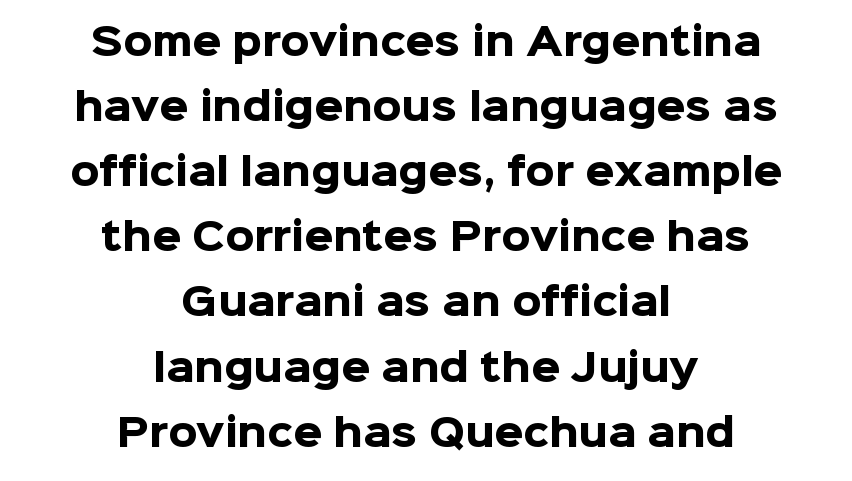
Q: Is the text bold? A: Yes.
Q: Is the text italic (slanted)? A: No, it is upright.
Q: Is the typeface a serif or a sans-serif typeface? A: Sans-serif.
Q: Is the text underlined? A: No.
Q: How is the paragraph aligned? A: Centered.
Q: Is the spacing between letters normal or unusually wide? A: Normal.
Q: Width (condensed, normal, or wide)? A: Normal.
Q: Stroke contrast? A: Low.
Q: x-height? A: Medium.
Q: Monospaced? A: No.
